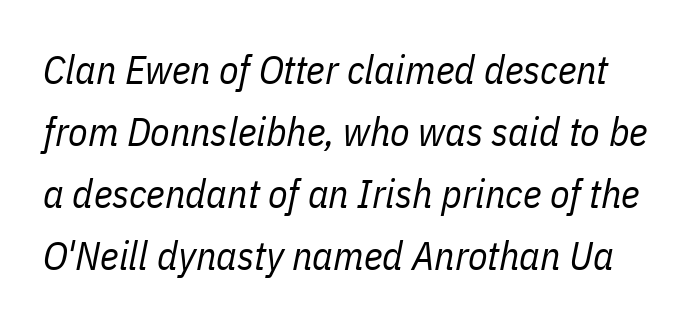
{"italic": "yes", "lean": "right", "slant_degrees": 11, "bold": "no", "weight": "regular", "width": "condensed", "stroke_contrast": "low", "x_height": "medium", "monospaced": "no", "underline": "no", "line_spacing": "normal", "line_spacing_ratio": 1.55, "letter_spacing": "normal", "letter_spacing_em": 0.0, "glyph_px": 40}
